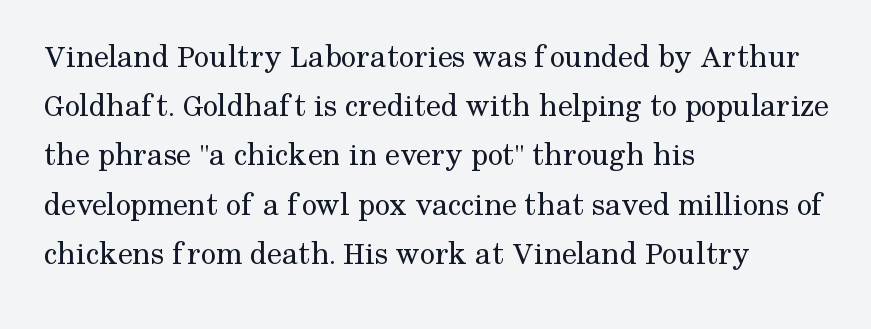
Weight: regular or lighter. Summary of vertical rhythm: regular, with standard interline spacing. The paragraph has a hard left edge and a soft right edge. Examine the stroke ends and you'll spot serifs. The rendering uses natural spacing where letterforms have individual widths.
